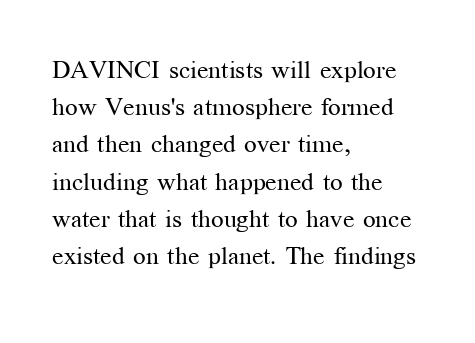
{"italic": "no", "bold": "no", "underline": "no", "align": "left", "line_spacing": "normal", "line_spacing_ratio": 1.49, "letter_spacing": "normal", "letter_spacing_em": 0.0, "glyph_px": 25}
